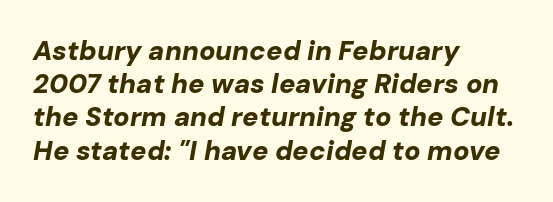
{"italic": "yes", "lean": "right", "slant_degrees": 10, "bold": "yes", "underline": "no", "align": "left", "line_spacing_ratio": 1.23, "letter_spacing": "normal", "letter_spacing_em": 0.0, "glyph_px": 27}
